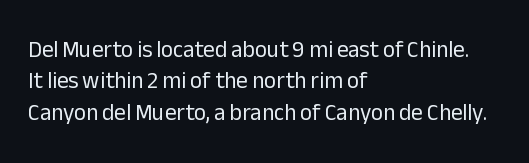
Q: Is the text bold? A: No.
Q: Is the text italic (slanted)? A: No, it is upright.
Q: Is the text underlined? A: No.
Q: How is the paragraph aligned? A: Left-aligned.
Q: Is the spacing between letters normal or unusually wide? A: Normal.
Q: Is the spacing between lines tight, normal or loose? A: Normal.
